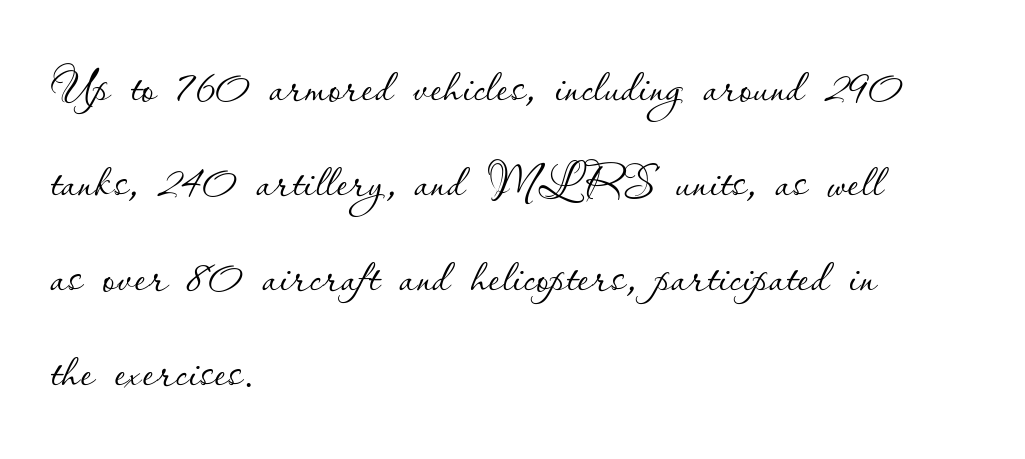
Standard letterfit; no display-style spreading of the glyphs. Regular leading. These lines are rendered in a variable-pitch font. Counters stay open thanks to moderate or lighter strokes. The paragraph has a hard left edge and a soft right edge.
